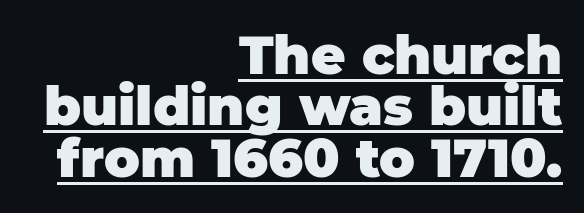
{"serif": "no", "italic": "no", "bold": "yes", "weight": "heavy", "width": "normal", "stroke_contrast": "low", "x_height": "large", "monospaced": "no", "underline": "yes", "align": "right", "line_spacing": "tight", "line_spacing_ratio": 0.97, "letter_spacing": "normal", "letter_spacing_em": 0.0, "glyph_px": 53}
